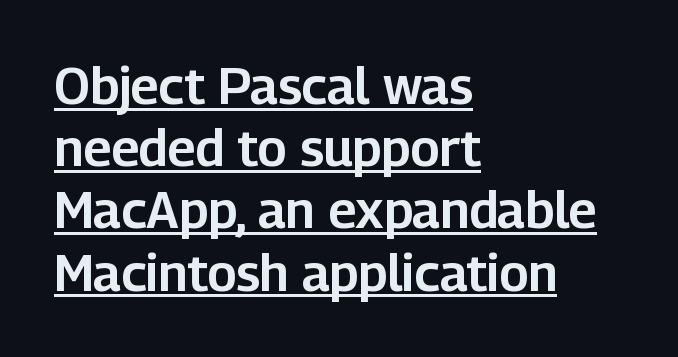
The specimen includes a rule beneath the text block's lines. Character widths vary here, with narrow letters taking less room than wide ones. Grotesque or geometric, the face here clearly has no serifs. Typeset ragged right — the left edge is the straight one. This sample uses an upright cut, with every glyph sitting square on the baseline. The horizontal fit of the characters is conventional and even.
